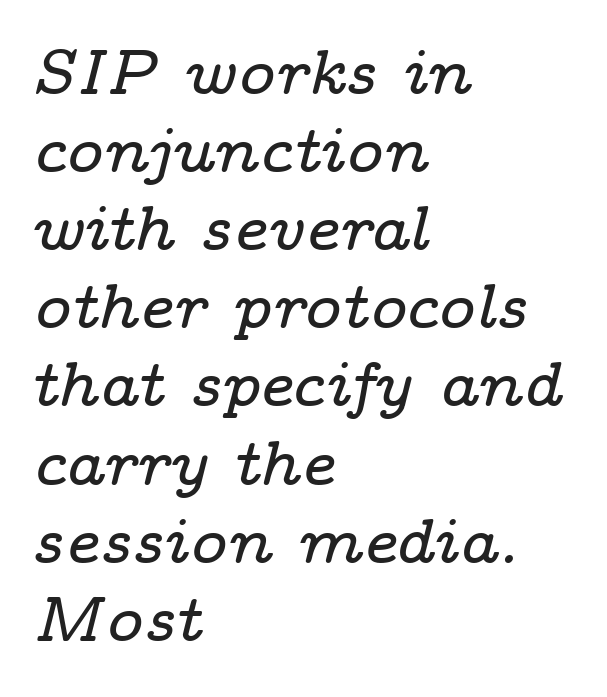
{"serif": "yes", "italic": "yes", "lean": "right", "slant_degrees": 14, "width": "wide", "stroke_contrast": "low", "x_height": "medium", "monospaced": "no", "underline": "no", "align": "left", "line_spacing_ratio": 1.24, "letter_spacing": "normal", "letter_spacing_em": 0.0, "glyph_px": 63}
